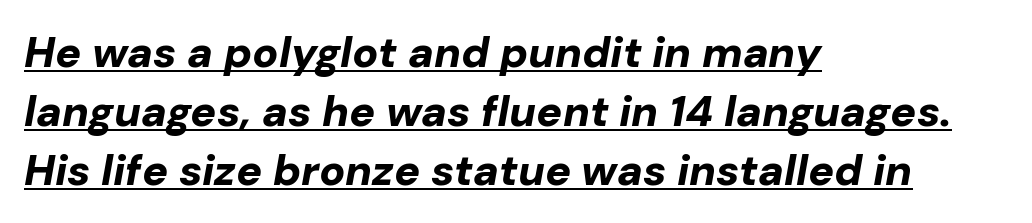
Characters are canted at an angle relative to the baseline's perpendicular. The face used here appears with an underline applied. No extra tracking has been applied to these lines. This rendering uses left alignment, leaving the right contour irregular. Horizontal bands of white between lines are of average thickness.
